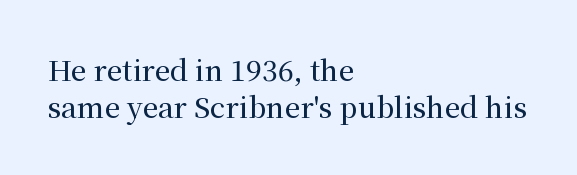
The typeface chosen for these lines features serifs. The typesetter chose a ragged-right arrangement here. Varying glyph widths throughout — classic text-font behaviour. The gap between lines stays unmarked.
